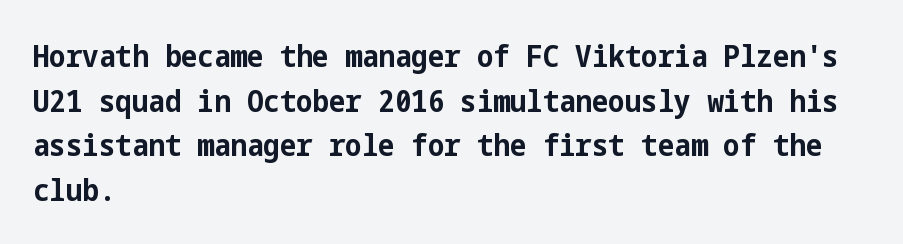
Posture: upright roman. Summary of weight: heavy, a full bold. Default kerning and tracking; the words read as compact shapes. The zone under the glyphs is completely vacant. No feet cap the strokes, marking this as sans-serif type. If you drew a ruler down the left edge, every line would touch it.
